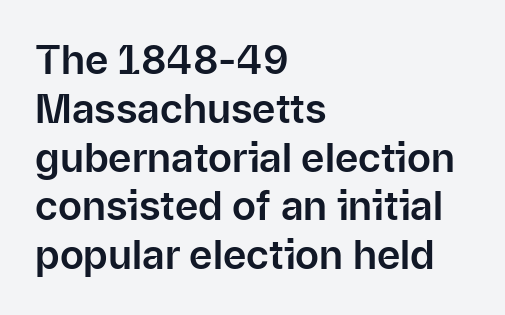
Q: Is the text italic (slanted)? A: No, it is upright.
Q: Is the typeface a serif or a sans-serif typeface? A: Sans-serif.
Q: Is the text underlined? A: No.
Q: How is the paragraph aligned? A: Left-aligned.
Q: Is the spacing between letters normal or unusually wide? A: Normal.
Q: Width (condensed, normal, or wide)? A: Normal.
Q: Stroke contrast? A: Low.
Q: x-height? A: Medium.
Q: Monospaced? A: No.
